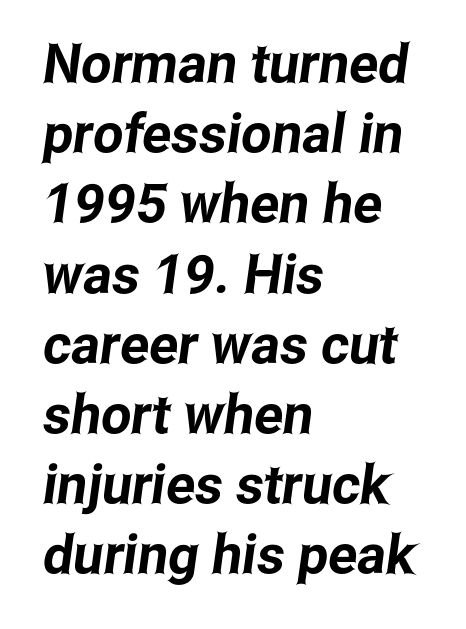
These lines are composed in type without serifs. Each letter keeps its own natural width here, so spacing adapts to shape. Look at the tracking — it's just the regular setting, nothing added. These lines sit exactly where default settings would place them. The typesetter chose a ragged-right arrangement here.
